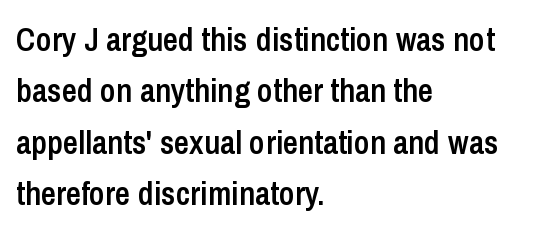
{"serif": "no", "italic": "no", "bold": "semi", "weight": "semibold", "width": "condensed", "stroke_contrast": "low", "x_height": "medium", "monospaced": "no", "underline": "no", "align": "left", "line_spacing": "normal", "line_spacing_ratio": 1.56, "letter_spacing": "normal", "letter_spacing_em": 0.0, "glyph_px": 33}
